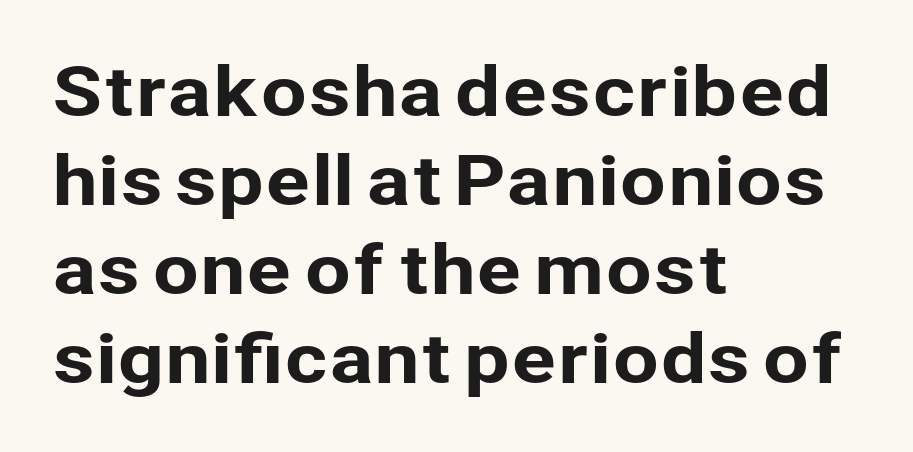
Q: Is the text italic (slanted)? A: No, it is upright.
Q: Is the typeface a serif or a sans-serif typeface? A: Sans-serif.
Q: Is the text underlined? A: No.
Q: How is the paragraph aligned? A: Left-aligned.
Q: Is the spacing between letters normal or unusually wide? A: Normal.
Q: Is the spacing between lines tight, normal or loose? A: Normal.
Q: Width (condensed, normal, or wide)? A: Normal.
Q: Stroke contrast? A: Low.
Q: x-height? A: Medium.
Q: Monospaced? A: No.
